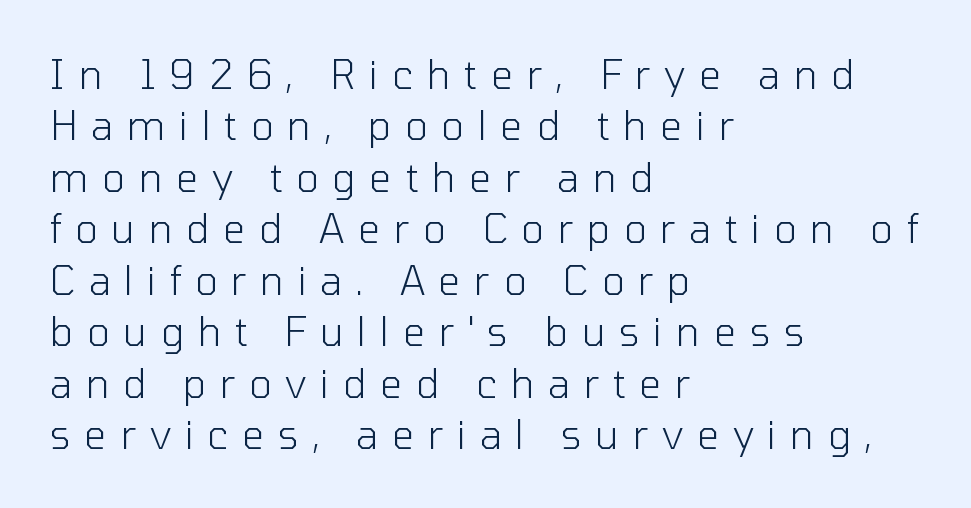
The setting favours the left margin, as ordinary paragraphs usually do. Every stem runs plumb, perpendicular to the baseline. Successive baselines arrive at the customary interval. The letters look calm and open, with moderate or lighter stems. The strip under each line holds only bare page. A typesetter would call this proportional, since set widths differ per character.
